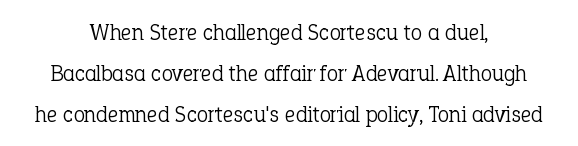
Q: Is the text bold? A: No.
Q: Is the text italic (slanted)? A: No, it is upright.
Q: Is the text underlined? A: No.
Q: How is the paragraph aligned? A: Centered.
Q: Is the spacing between letters normal or unusually wide? A: Normal.
